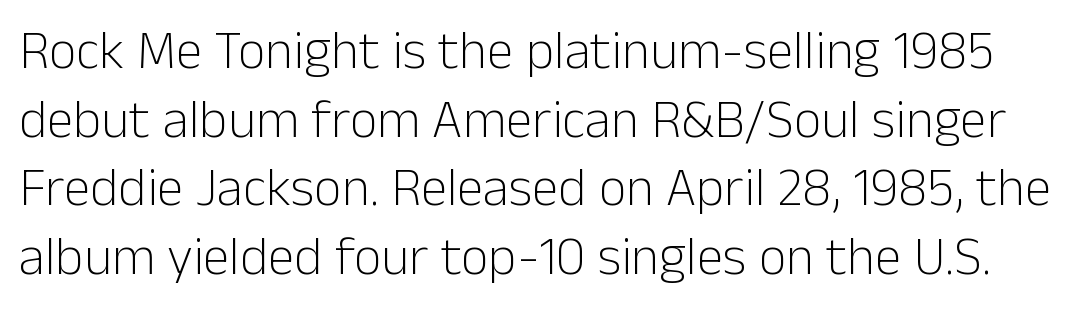
The leading is moderate, giving the passage an even texture. To sum up the face: it is a sans, with no serifs. Italic: no, the glyphs are upright roman. You could not count columns in this text — the font is proportionally spaced.
